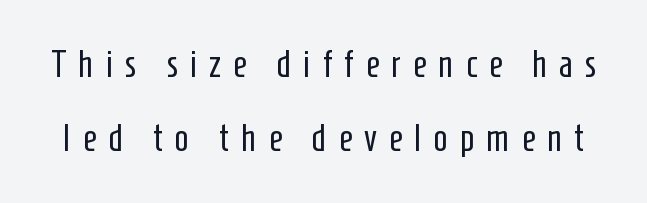
{"serif": "no", "italic": "no", "bold": "no", "weight": "regular", "width": "condensed", "stroke_contrast": "low", "x_height": "medium", "monospaced": "no", "underline": "no", "line_spacing": "loose", "line_spacing_ratio": 1.99, "letter_spacing": "wide", "letter_spacing_em": 0.33, "glyph_px": 37}
